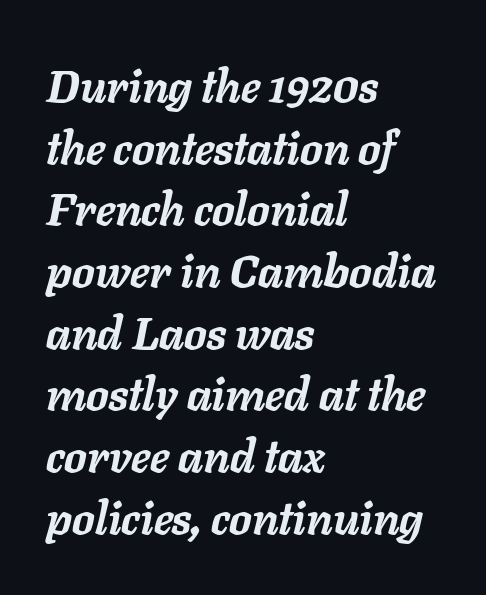
Q: Is the text bold? A: Yes.
Q: Is the text italic (slanted)? A: Yes, it leans right by about 11 degrees.
Q: Is the text underlined? A: No.
Q: How is the paragraph aligned? A: Left-aligned.
Q: Is the spacing between letters normal or unusually wide? A: Normal.
Q: Is the spacing between lines tight, normal or loose? A: Normal.
Q: Width (condensed, normal, or wide)? A: Normal.
Q: Stroke contrast? A: Low.
Q: x-height? A: Medium.
Q: Monospaced? A: No.
